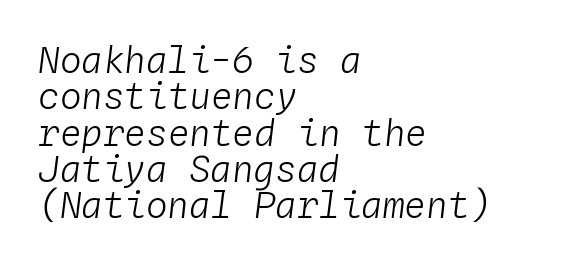
The image shows 36 px light type, italic (leaning right), monospaced; set left-aligned, tight line spacing (1.01x), normal letter spacing, not underlined; low stroke contrast and a medium x-height.
